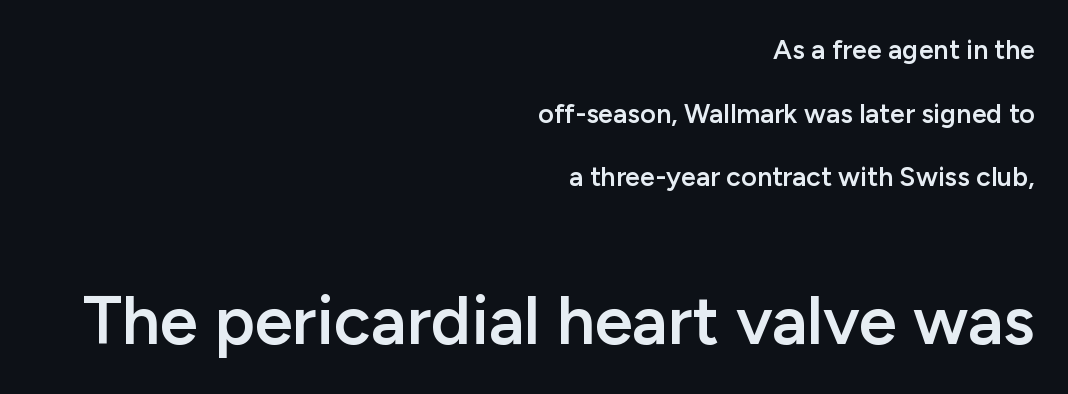
Compared with an ordinary text face, these strokes are moderately heavier — a semibold. The rendering keeps characters at their native spacing. Nope, no serifs anywhere on these letters. This sample trades compactness for vertical openness between lines. Size hierarchy here favors the trailing block over the leading one.
